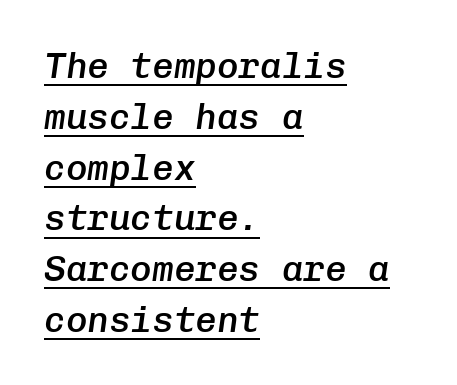
The image shows 36 px semibold type, italic (leaning right), monospaced; set left-aligned, normal line spacing (1.41x), normal letter spacing, underlined; low stroke contrast and a medium x-height.
